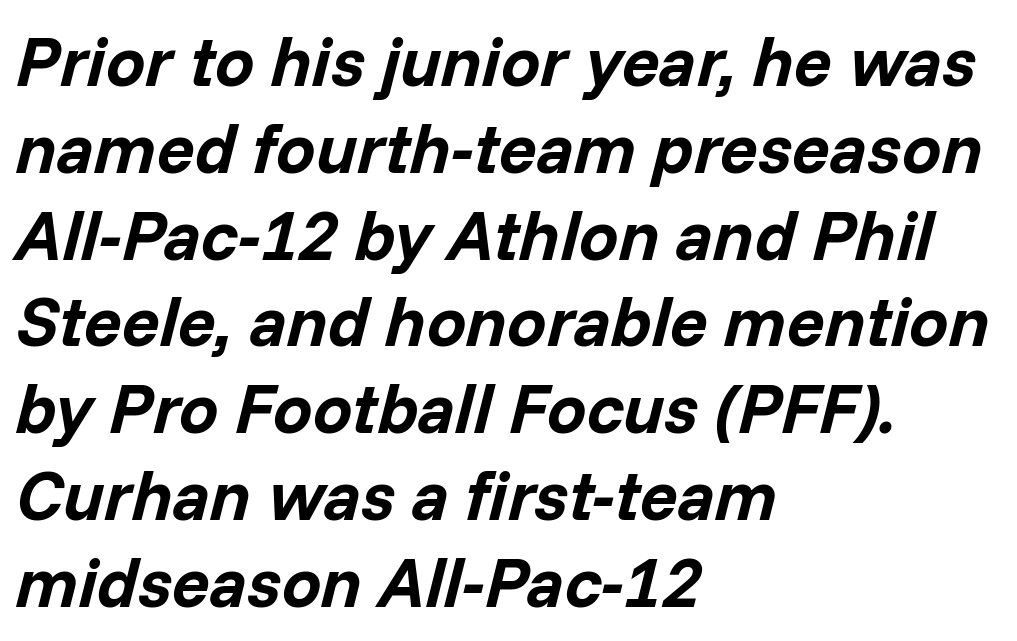
The image shows 70 px bold type, italic (leaning right); set left-aligned, line spacing 1.24x, normal letter spacing, not underlined; low stroke contrast and a medium x-height.
